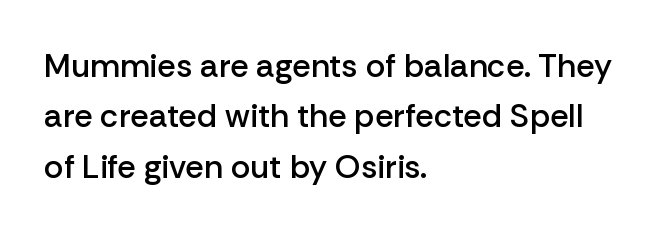
The image shows 33 px semibold sans-serif type, upright; set left-aligned, normal line spacing (1.53x), normal letter spacing, not underlined; low stroke contrast and a medium x-height.
